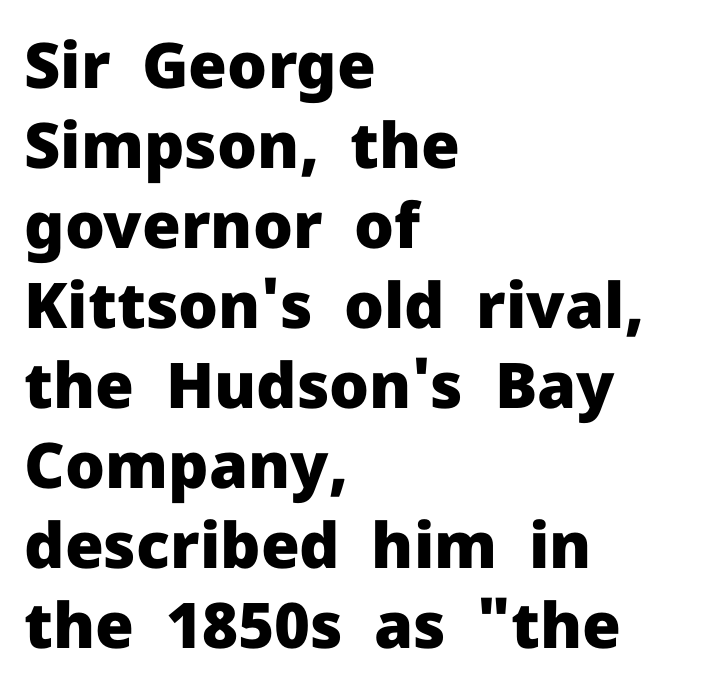
Q: Is the text bold? A: Yes.
Q: Is the text italic (slanted)? A: No, it is upright.
Q: Is the typeface a serif or a sans-serif typeface? A: Sans-serif.
Q: Is the text underlined? A: No.
Q: How is the paragraph aligned? A: Left-aligned.
Q: Is the spacing between letters normal or unusually wide? A: Normal.
Q: Is the spacing between lines tight, normal or loose? A: Normal.
Q: Width (condensed, normal, or wide)? A: Normal.
Q: Stroke contrast? A: Low.
Q: x-height? A: Medium.
Q: Monospaced? A: No.
